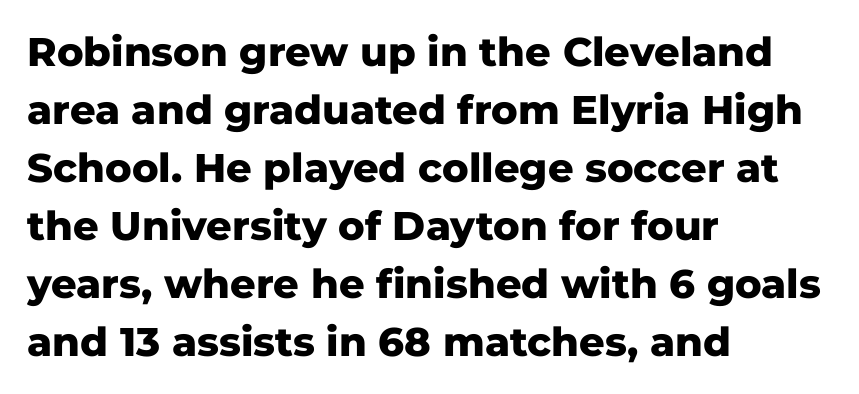
The image shows 40 px heavy sans-serif type, upright; set left-aligned, normal line spacing (1.45x), normal letter spacing, not underlined; low stroke contrast and a medium x-height.
